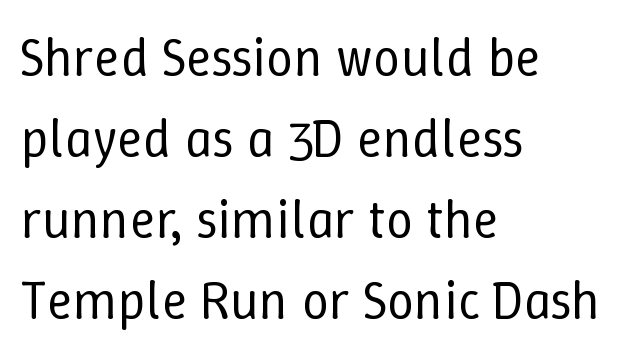
Anything drawn beneath the words? Only blank space. Between one letter and the next there's only the usual sliver of space. The rows are spaced the way most documents space them. Is the stroke heavy? The answer is a plain regular-or-lighter. Characters remain perfectly vertical along every line. You could not count columns in this text — the font is proportionally spaced.
